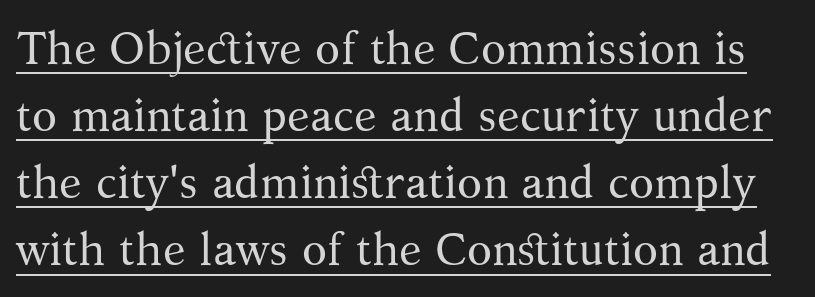
{"serif": "yes", "italic": "no", "bold": "no", "weight": "regular", "width": "normal", "stroke_contrast": "medium", "x_height": "medium", "monospaced": "no", "underline": "yes", "line_spacing": "normal", "line_spacing_ratio": 1.46, "letter_spacing": "normal", "letter_spacing_em": 0.0, "glyph_px": 46}
